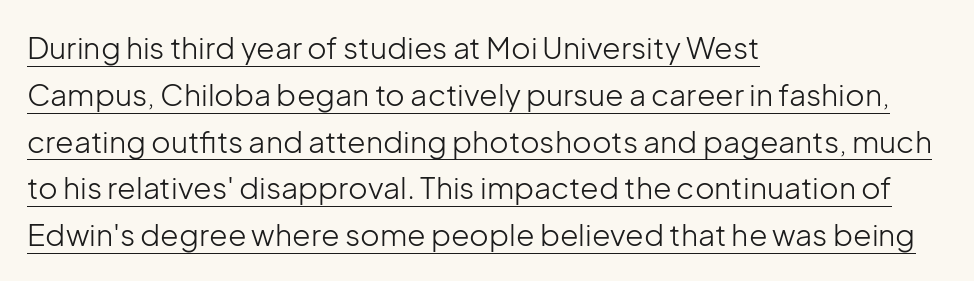
Q: Is the text bold? A: No.
Q: Is the text italic (slanted)? A: No, it is upright.
Q: Is the typeface a serif or a sans-serif typeface? A: Sans-serif.
Q: Is the text underlined? A: Yes.
Q: How is the paragraph aligned? A: Left-aligned.
Q: Is the spacing between letters normal or unusually wide? A: Normal.
Q: Is the spacing between lines tight, normal or loose? A: Normal.
Q: Width (condensed, normal, or wide)? A: Normal.
Q: Stroke contrast? A: Low.
Q: x-height? A: Medium.
Q: Monospaced? A: No.
